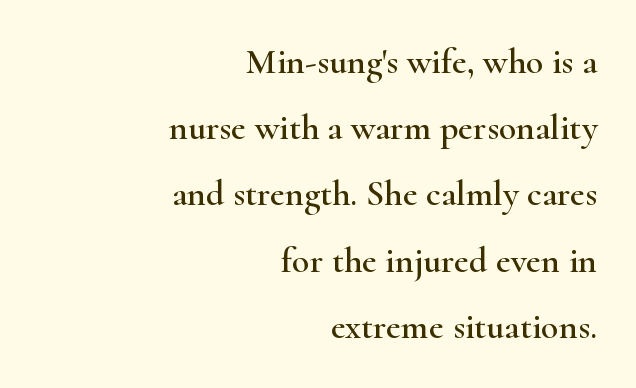
Stroke terminals: seriffed. Bare-footed words on every line. A typesetter would call this proportional, since set widths differ per character. These lines were composed using upright roman letters. One-word summary of the alignment: right.
